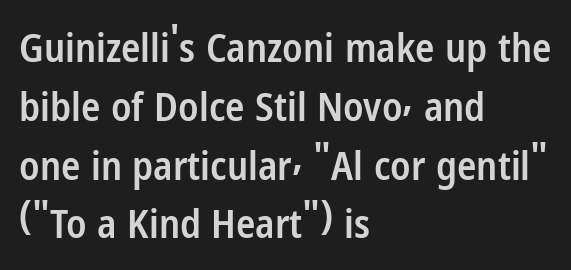
The letters carry no serifs — their stems end cleanly without finishing strokes. I'd describe the lettering as semibold — firm but not a full bold. You could not count columns in this text — the font is proportionally spaced. It's the straight-up-and-down kind of type.
